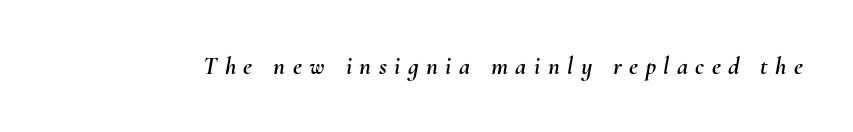
{"italic": "yes", "lean": "right", "slant_degrees": 10, "underline": "no", "letter_spacing": "wide", "letter_spacing_em": 0.3, "glyph_px": 25}
